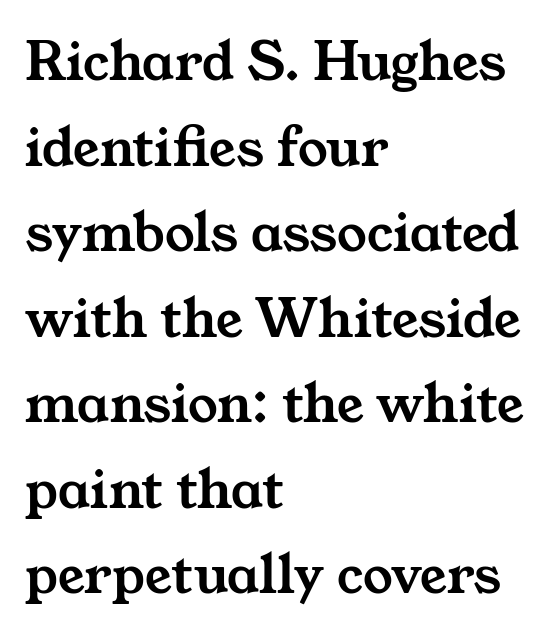
The image shows 59 px wide serif type; set left-aligned, normal line spacing (1.45x), normal letter spacing, not underlined; medium stroke contrast and a medium x-height.
